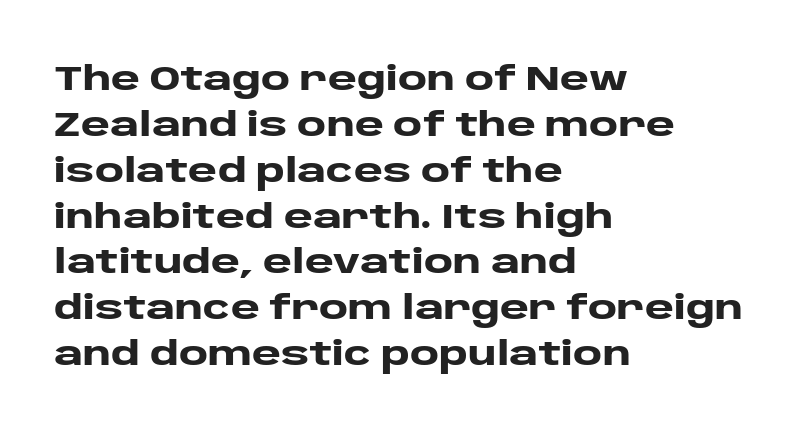
Look at the bottom of the vertical strokes: they stop flat, with no serifs. Honestly, the letter spacing is just normal — you wouldn't notice it. Is the type bold? Yes — the strokes are clearly thick and heavy. The rag falls on the right side of this text block. A bare baseline throughout the passage.
